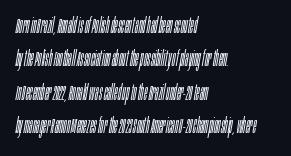
The image shows 21 px text type, italic (leaning right); set left-aligned, normal line spacing (1.59x), normal letter spacing, not underlined.
